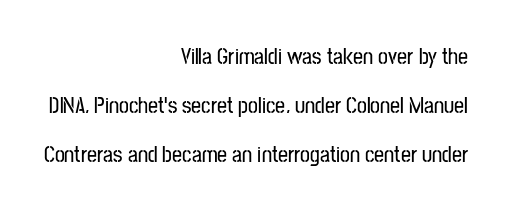
Compared with typical paragraphs, the rows here are farther apart. Characters follow at the spacing the type designer built in. The text block is weighted toward the right margin, trailing off unevenly leftward. Posture: straight, roman, zero tilt.
